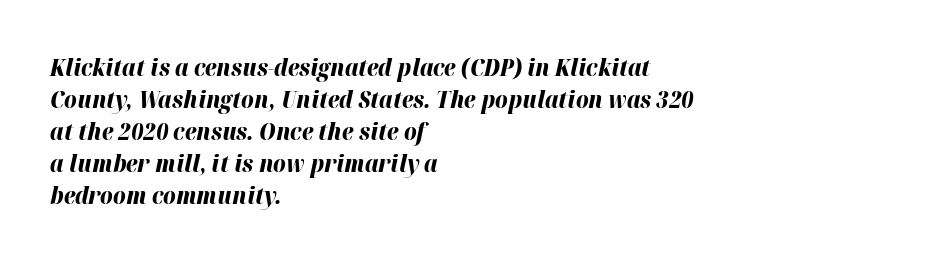
Each row of text sits above clean, open space. These lines sit exactly where default settings would place them. The whole block is typeset with a tilt. The face used here has the dense, thick strokes of a bold.
